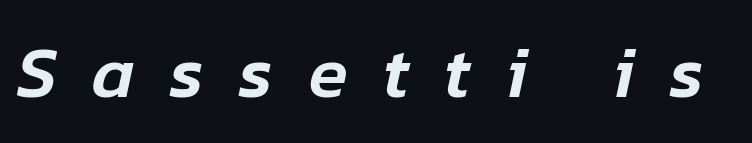
{"italic": "yes", "lean": "right", "slant_degrees": 12, "width": "normal", "stroke_contrast": "low", "x_height": "medium", "monospaced": "no", "underline": "no", "letter_spacing": "wide", "letter_spacing_em": 0.49, "glyph_px": 72}
